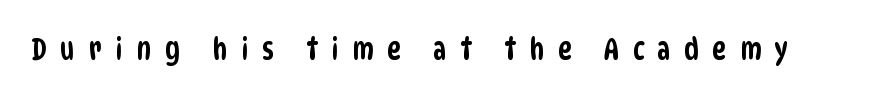
Q: Is the typeface a serif or a sans-serif typeface? A: Sans-serif.
Q: Is the text underlined? A: No.
Q: Is the spacing between letters normal or unusually wide? A: Unusually wide.
Q: Width (condensed, normal, or wide)? A: Condensed.
Q: Stroke contrast? A: Low.
Q: x-height? A: Large.
Q: Monospaced? A: No.
